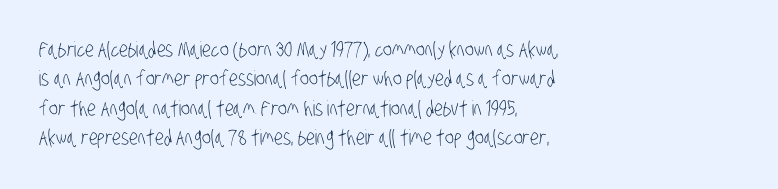
{"bold": "no", "underline": "no", "align": "left", "line_spacing": "normal", "line_spacing_ratio": 1.4, "letter_spacing": "normal", "letter_spacing_em": 0.0, "glyph_px": 21}
